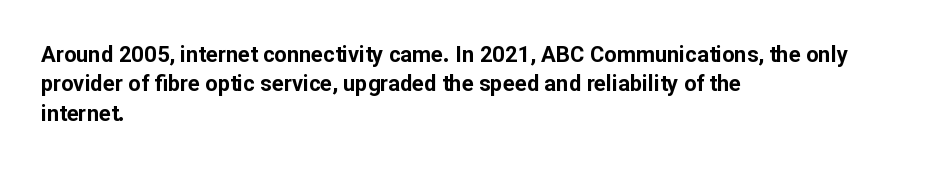
The image shows 22 px bold type, upright; set left-aligned, normal line spacing (1.33x), normal letter spacing, not underlined.
